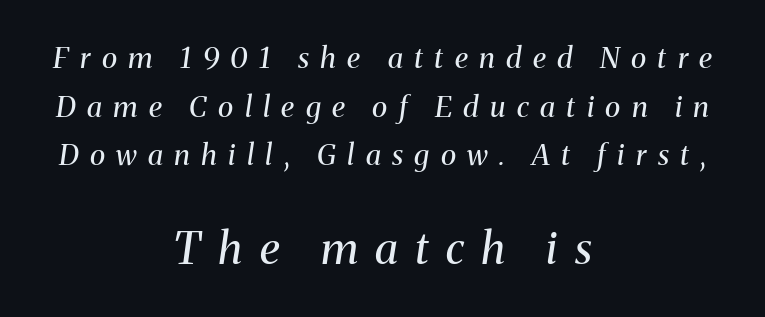
Q: Is the text bold? A: No.
Q: Is the text italic (slanted)? A: Yes, it leans right by about 8 degrees.
Q: Is the typeface a serif or a sans-serif typeface? A: Serif.
Q: Is the text underlined? A: No.
Q: How is the paragraph aligned? A: Centered.
Q: Is the spacing between letters normal or unusually wide? A: Unusually wide.
Q: Is the spacing between lines tight, normal or loose? A: Normal.
Q: Which block of text is set in a larger size, the first (top) or the second (bottom)? A: The second (bottom) one.
Q: Width (condensed, normal, or wide)? A: Normal.
Q: Stroke contrast? A: Medium.
Q: x-height? A: Medium.
Q: Monospaced? A: No.
